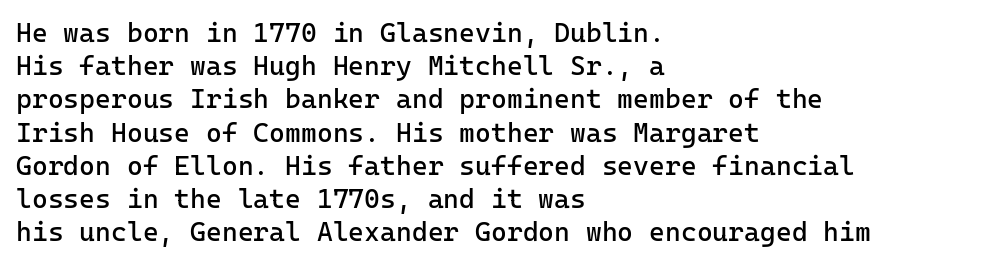
{"italic": "no", "bold": "no", "underline": "no", "align": "left", "line_spacing_ratio": 1.23, "letter_spacing": "normal", "letter_spacing_em": 0.0, "glyph_px": 27}
